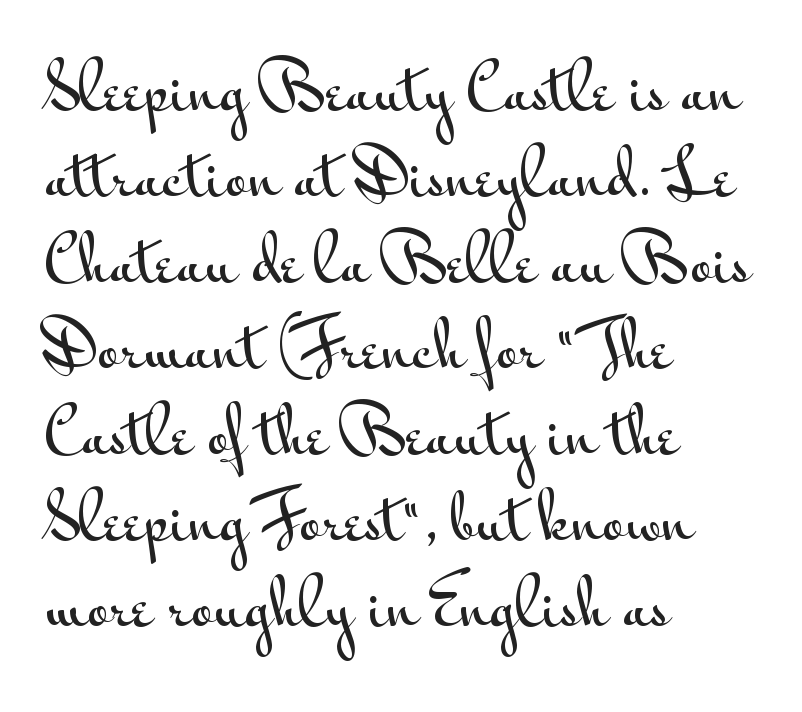
Stroke terminals: plain, sans-serif. Note the varied advance widths — an 'i' is clearly narrower than an 'm'. The typesetter chose a ragged-right arrangement here. The glyphs are unaccompanied by any horizontal stroke below them.
